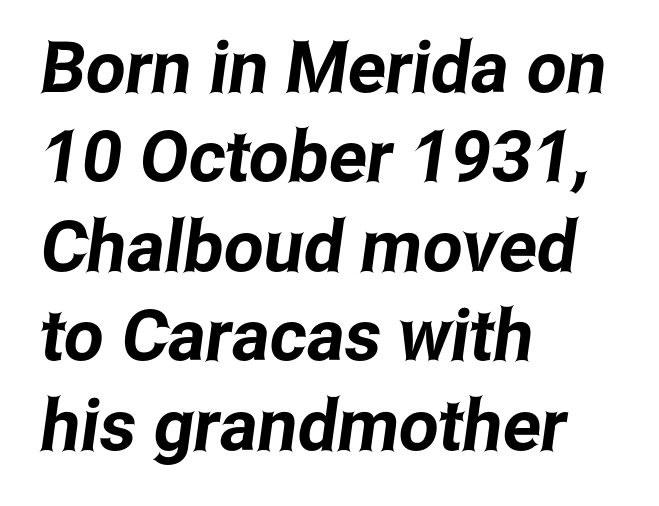
{"serif": "no", "width": "condensed", "stroke_contrast": "low", "x_height": "medium", "monospaced": "no", "underline": "no", "align": "left", "line_spacing": "normal", "line_spacing_ratio": 1.26, "letter_spacing": "normal", "letter_spacing_em": 0.0, "glyph_px": 71}
